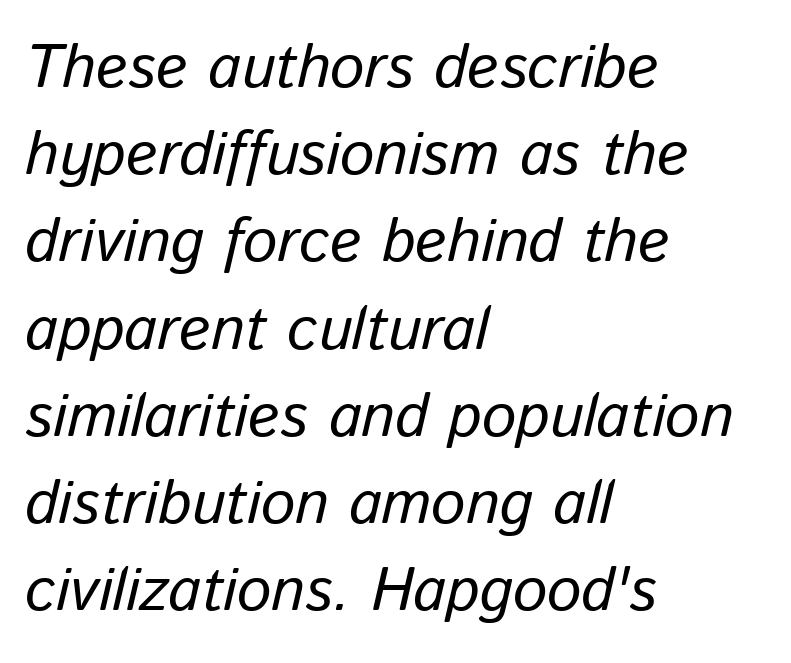
The image shows 61 px regular-weight type, italic (leaning right); set left-aligned, normal line spacing (1.43x), normal letter spacing, not underlined; low stroke contrast and a medium x-height.
